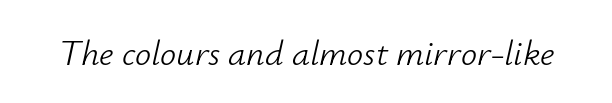
Q: Is the text bold? A: No.
Q: Is the text italic (slanted)? A: Yes, it leans right by about 12 degrees.
Q: Is the text underlined? A: No.
Q: Is the spacing between letters normal or unusually wide? A: Normal.
Q: Width (condensed, normal, or wide)? A: Normal.
Q: Stroke contrast? A: Low.
Q: x-height? A: Small.
Q: Monospaced? A: No.
